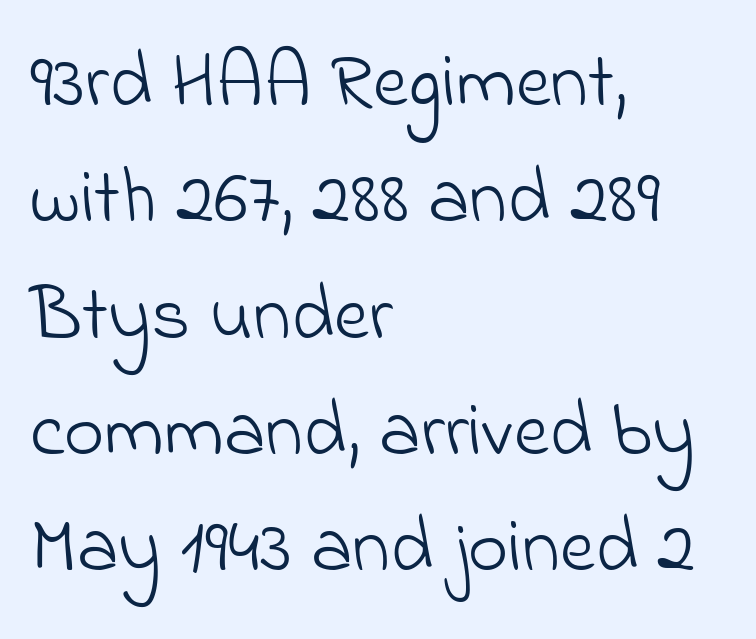
Q: Is the text bold? A: No.
Q: Is the typeface a serif or a sans-serif typeface? A: Sans-serif.
Q: Is the text underlined? A: No.
Q: How is the paragraph aligned? A: Left-aligned.
Q: Is the spacing between letters normal or unusually wide? A: Normal.
Q: Is the spacing between lines tight, normal or loose? A: Normal.
Q: Width (condensed, normal, or wide)? A: Normal.
Q: Stroke contrast? A: Low.
Q: x-height? A: Small.
Q: Monospaced? A: No.
